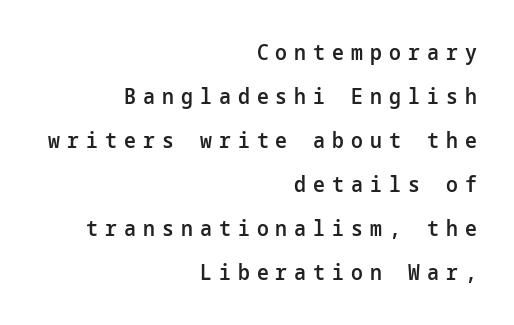
{"italic": "no", "bold": "semi", "underline": "no", "align": "right", "line_spacing": "loose", "line_spacing_ratio": 2.1, "letter_spacing": "wide", "letter_spacing_em": 0.34, "glyph_px": 21}
